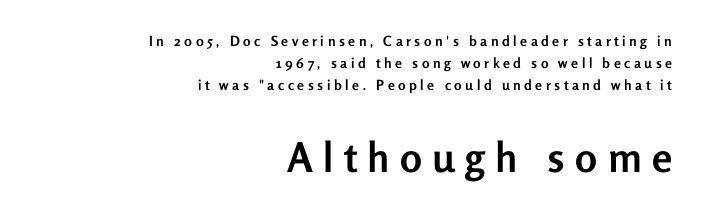
Vertical strokes here are truly vertical. Is this a fixed-width face? No — the glyphs have proportional, varying widths. The rendering anchors every line to the right-hand side. Small over large — that's the arrangement of the two blocks here. Students, observe: this is what conventionally led text looks like. There is plenty of visible air inserted between adjacent glyphs.
